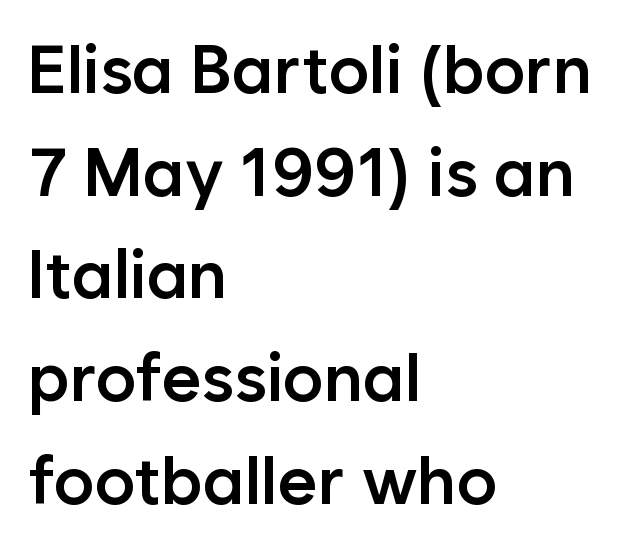
The image shows 68 px semibold sans-serif type, upright; set left-aligned, normal line spacing (1.51x), normal letter spacing, not underlined; low stroke contrast and a medium x-height.
